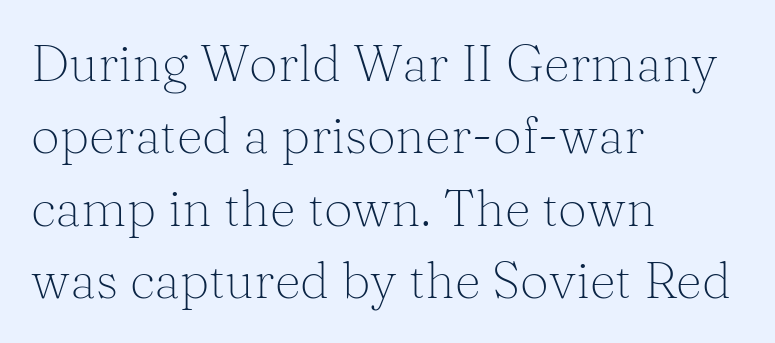
The image shows 51 px light serif type, upright; set left-aligned, normal line spacing (1.42x), normal letter spacing, not underlined; medium stroke contrast and a medium x-height.
